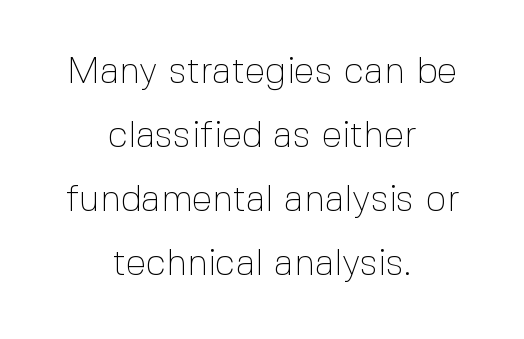
Q: Is the text bold? A: No.
Q: Is the text italic (slanted)? A: No, it is upright.
Q: Is the typeface a serif or a sans-serif typeface? A: Sans-serif.
Q: Is the text underlined? A: No.
Q: How is the paragraph aligned? A: Centered.
Q: Is the spacing between letters normal or unusually wide? A: Normal.
Q: Width (condensed, normal, or wide)? A: Normal.
Q: x-height? A: Medium.
Q: Monospaced? A: No.
